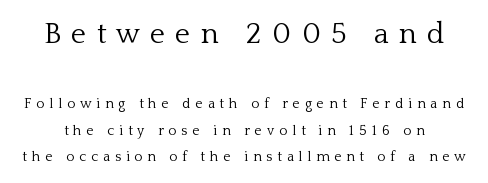
The image shows 29 px light serif type, upright; set loose line spacing (1.9x), unusually wide letter spacing (+0.35 em), not underlined; the first (top) block is 2.07x larger; low stroke contrast and a medium x-height.
